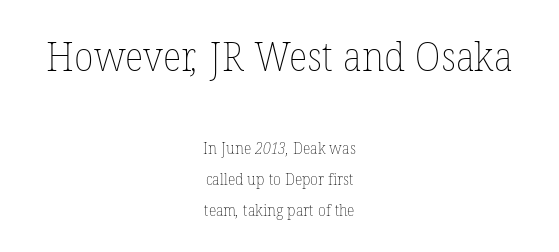
Lines of text with bare space underneath. The type is set solid horizontally, with unmodified tracking. Proportional: the letters do not fall into vertical columns. Does the copy run flush right? No — it is centered line by line.
